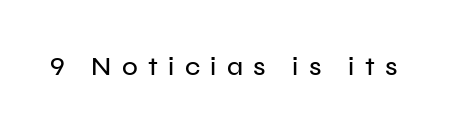
The image shows 26 px text type, upright; set unusually wide letter spacing (+0.4 em), not underlined.
